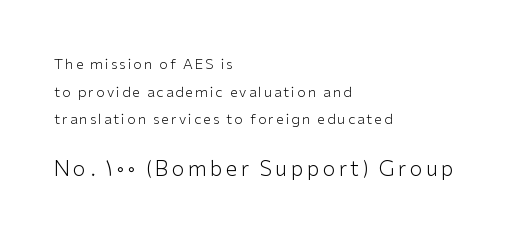
{"italic": "no", "bold": "no", "underline": "no", "align": "left", "line_spacing": "loose", "line_spacing_ratio": 1.98, "larger_block": "second", "size_ratio": 1.5, "glyph_px": 21}
